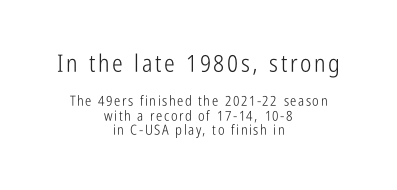
The image shows 24 px text type, upright; set centered, tight line spacing (1.04x), not underlined; the first (top) block is 1.71x larger.
